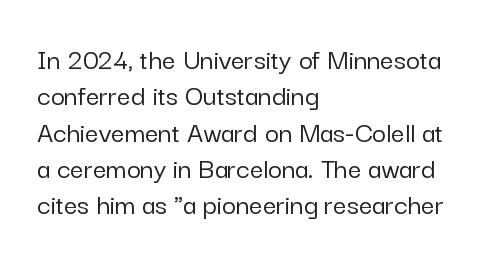
The image shows 30 px sans-serif type, upright; set left-aligned, line spacing 1.21x, normal letter spacing, not underlined; low stroke contrast and a medium x-height.
